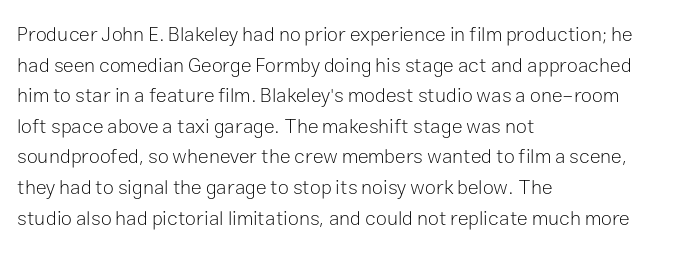
The image shows 20 px text type, upright; set left-aligned, normal line spacing (1.53x), normal letter spacing, not underlined.
